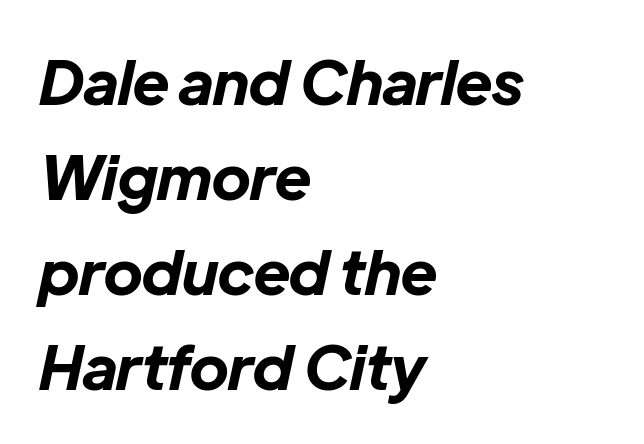
The letters are slanted; this is an italic face. These lines are rendered in a variable-pitch font. Pretty heavy lettering here — definitely bold. The gaps between neighbouring characters are ordinary and unremarkable. One glance says typical: line gaps are just what's usual.
